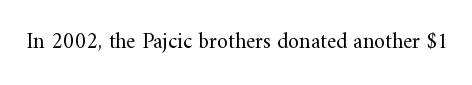
{"italic": "no", "bold": "no", "underline": "no", "letter_spacing": "normal", "letter_spacing_em": 0.0, "glyph_px": 22}
